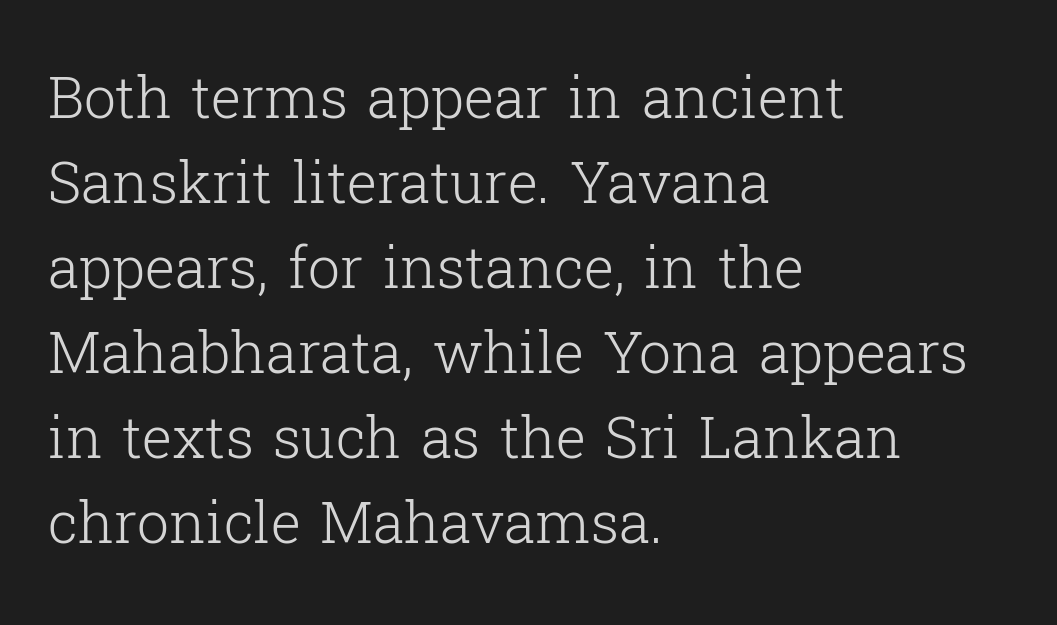
The image shows 57 px light serif type, upright; set left-aligned, normal line spacing (1.49x), normal letter spacing, not underlined; low stroke contrast and a medium x-height.
